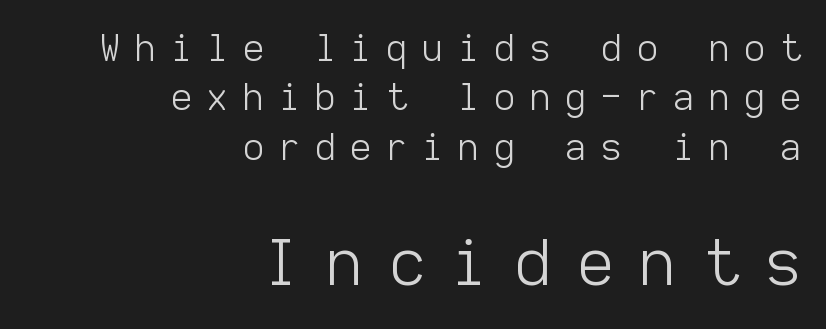
The image shows 63 px light sans-serif type, upright, monospaced; set right-aligned, normal line spacing (1.37x), unusually wide letter spacing (+0.42 em), not underlined; the second (bottom) block is 1.75x larger; low stroke contrast and a medium x-height.
